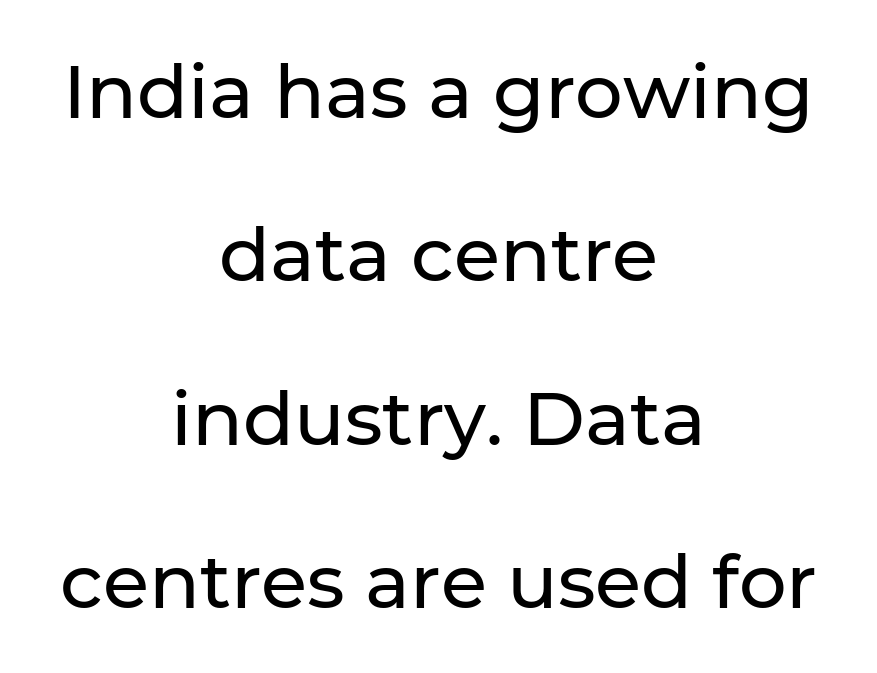
{"serif": "no", "italic": "no", "width": "normal", "stroke_contrast": "low", "x_height": "medium", "monospaced": "no", "underline": "no", "align": "center", "line_spacing": "loose", "line_spacing_ratio": 2.18, "letter_spacing": "normal", "letter_spacing_em": 0.0, "glyph_px": 75}
